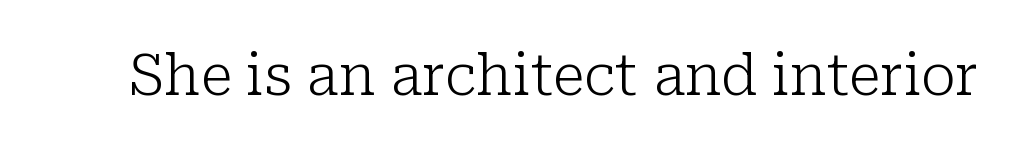
The image shows 56 px light serif type, upright; set normal letter spacing, not underlined; low stroke contrast and a medium x-height.
